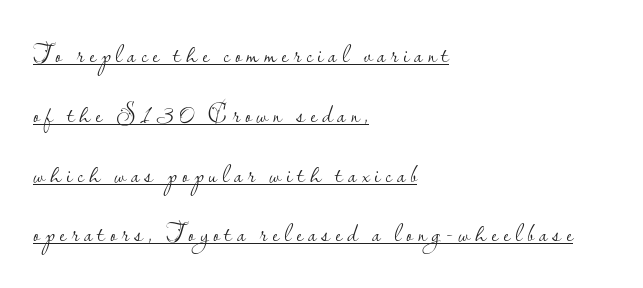
Q: Is the text bold? A: No.
Q: Is the text italic (slanted)? A: Yes.
Q: Is the text underlined? A: Yes.
Q: How is the paragraph aligned? A: Left-aligned.
Q: Is the spacing between letters normal or unusually wide? A: Unusually wide.
Q: Is the spacing between lines tight, normal or loose? A: Loose.
